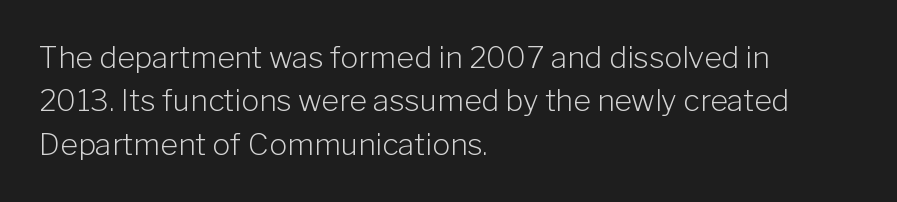
{"serif": "no", "italic": "no", "bold": "no", "weight": "light", "width": "normal", "stroke_contrast": "low", "x_height": "medium", "monospaced": "no", "underline": "no", "align": "left", "line_spacing": "normal", "line_spacing_ratio": 1.45, "letter_spacing": "normal", "letter_spacing_em": 0.0, "glyph_px": 30}
